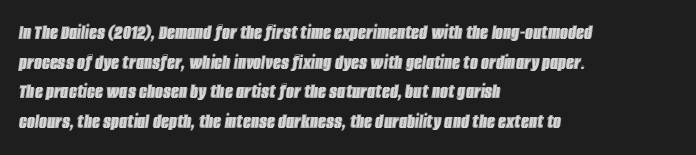
The image shows 22 px text type, italic (leaning right); set left-aligned, normal line spacing (1.35x), normal letter spacing, not underlined.
